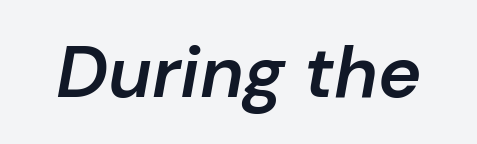
The image shows 73 px semibold type, italic (leaning right); set normal letter spacing, not underlined; low stroke contrast and a medium x-height.
